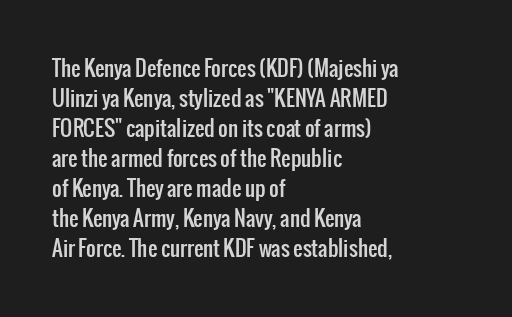
{"italic": "no", "underline": "no", "align": "left", "line_spacing": "normal", "line_spacing_ratio": 1.43, "letter_spacing": "normal", "letter_spacing_em": 0.0, "glyph_px": 21}
